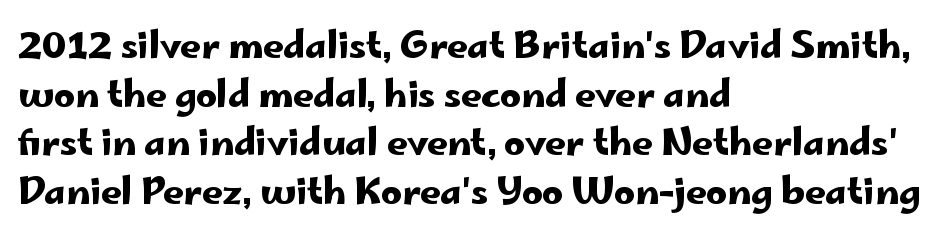
The specimen reads as upright at a glance. Spacing verdict: proportional, widths tailored to each character. Quick note: underline off. Leading matches the norm, producing a regular column. Where is the straight margin? On the left. Does the type have serifs? No, each stem ends abruptly.
